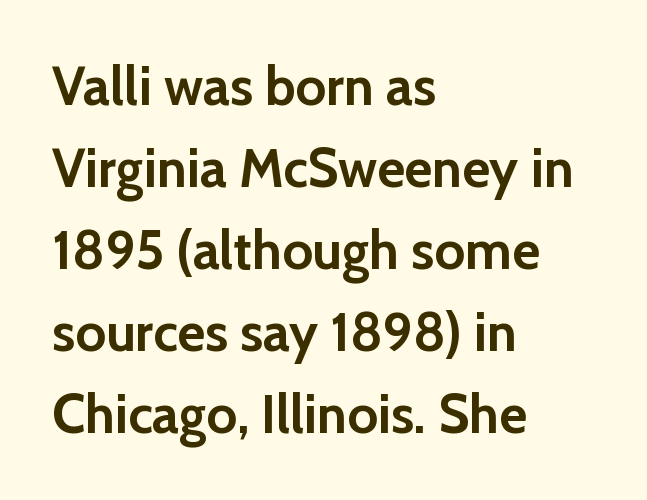
Nobody drew a line under any word here. Honestly, the row spacing looks completely unremarkable. Look at the bottom of the vertical strokes: they stop flat, with no serifs. How heavy is the stroke? Heavy — this is a bold.
